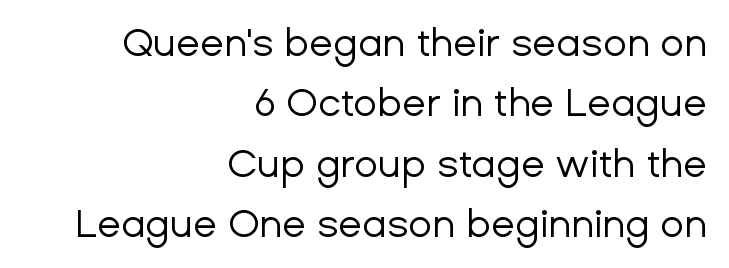
Q: Is the text bold? A: No.
Q: Is the text italic (slanted)? A: No, it is upright.
Q: Is the typeface a serif or a sans-serif typeface? A: Sans-serif.
Q: Is the text underlined? A: No.
Q: How is the paragraph aligned? A: Right-aligned.
Q: Is the spacing between letters normal or unusually wide? A: Normal.
Q: Is the spacing between lines tight, normal or loose? A: Normal.
Q: Width (condensed, normal, or wide)? A: Normal.
Q: Stroke contrast? A: Low.
Q: x-height? A: Medium.
Q: Monospaced? A: No.
